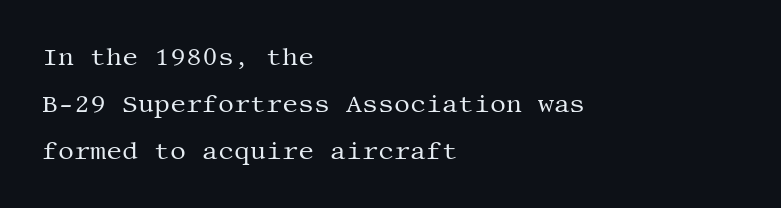
{"italic": "no", "bold": "no", "underline": "no", "align": "left", "line_spacing_ratio": 1.88, "letter_spacing": "normal", "letter_spacing_em": 0.0, "glyph_px": 25}
